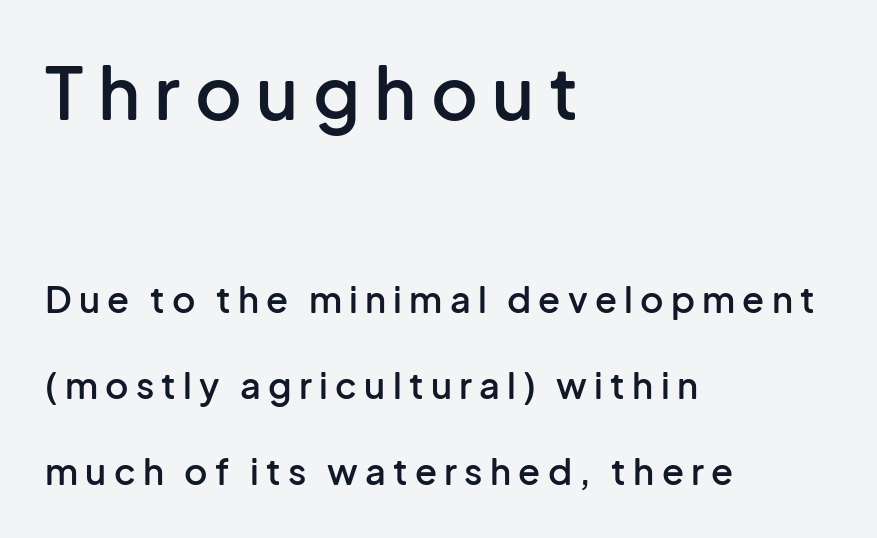
The gaps between neighbouring characters are conspicuously large. Nope, not italic — everything's standing straight. The rendering uses natural spacing where letterforms have individual widths. The designer went with a sans here, leaving each stem footless. Short and long lines alike share a common starting point at left. The earlier block is typeset at a bigger size than the later block.
